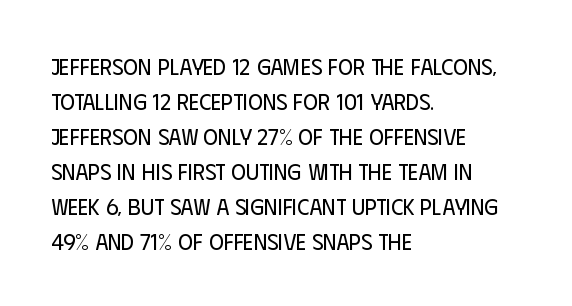
{"italic": "no", "bold": "no", "underline": "no", "align": "left", "line_spacing": "normal", "line_spacing_ratio": 1.52, "letter_spacing": "normal", "letter_spacing_em": 0.0, "glyph_px": 23}
